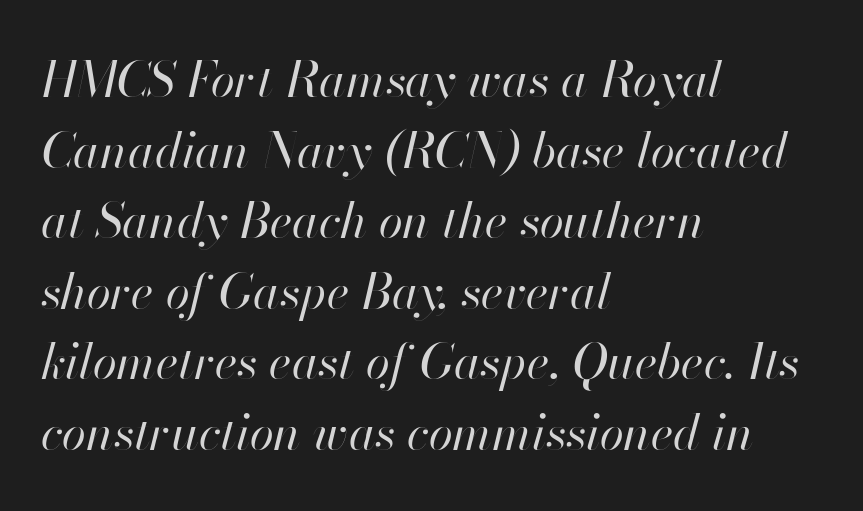
Does the copy run flush right? No — it runs flush left. Italic? Definitely — the glyphs are oblique. The typeface has the unassuming heft of standard copy or less. Quick note: underline off. The passage shown is typed in a proportional face where columns would drift. The gaps between neighbouring characters are ordinary and unremarkable.
